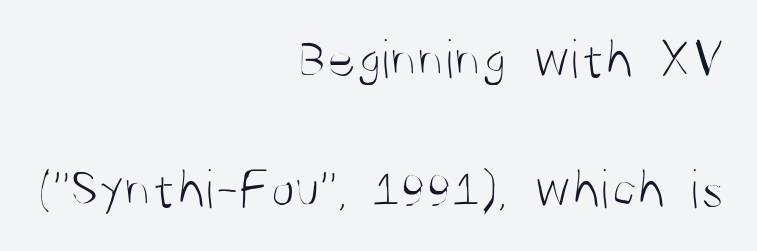
The image shows 56 px light, condensed sans-serif type, upright; set right-aligned, loose line spacing (2.32x), normal letter spacing, not underlined; medium stroke contrast and a large x-height.
